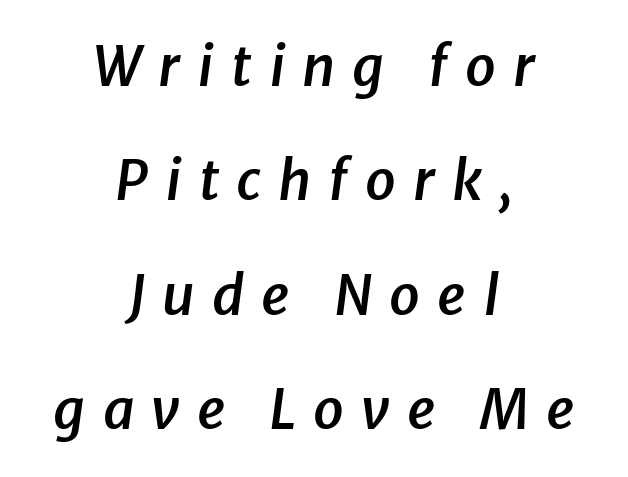
The image shows 55 px semibold type, italic (leaning right); set centered, loose line spacing (2.08x), unusually wide letter spacing (+0.31 em), not underlined; low stroke contrast and a medium x-height.
